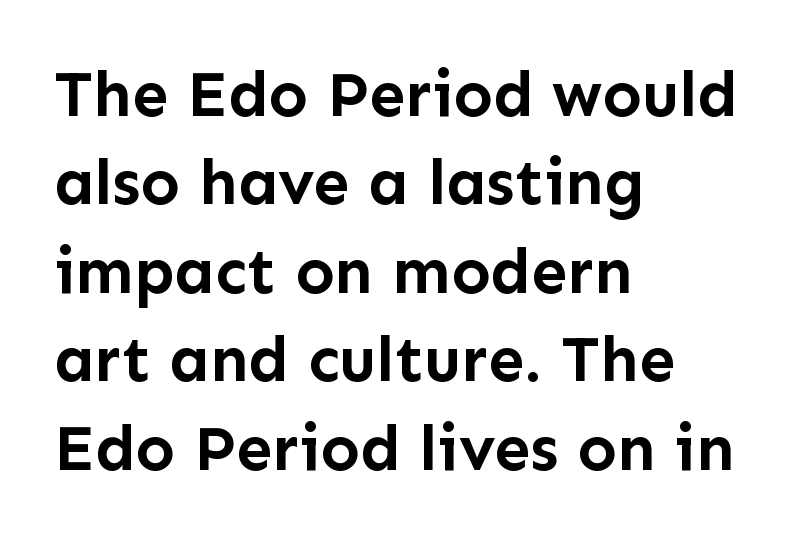
{"serif": "no", "italic": "no", "bold": "yes", "weight": "semibold", "width": "normal", "stroke_contrast": "low", "x_height": "medium", "monospaced": "no", "underline": "no", "align": "left", "line_spacing": "normal", "line_spacing_ratio": 1.36, "letter_spacing": "normal", "letter_spacing_em": 0.0, "glyph_px": 65}
